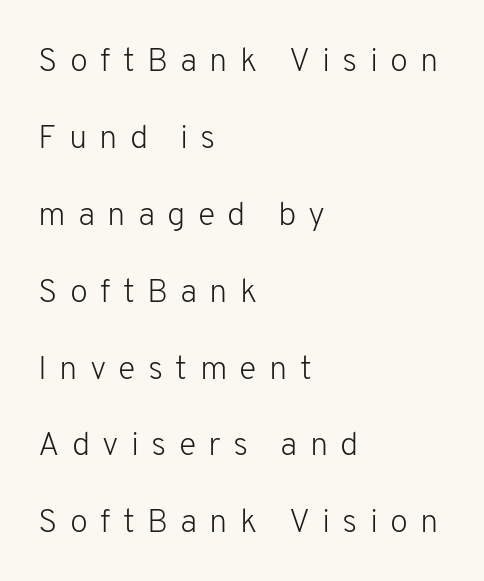
The letters advance in unequal steps, a hallmark of proportional type. The area under the type is left untouched. A student would call this left alignment; a typographer would say flush left, rag right. A great deal of white space separates one row of letters from the next. You can tell it's not italic because the verticals are truly vertical. This is sans-serif lettering, the kind often seen on screens and signage.
